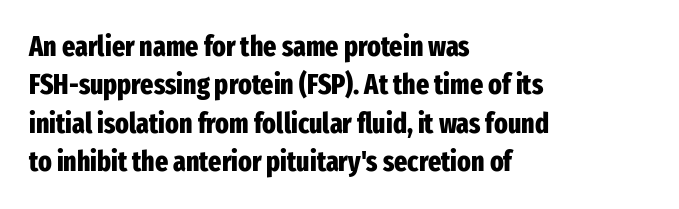
Plain, unruled lines of type. Does the copy run flush right? No — it runs flush left. Weight: bold. Evenly set lines give the paragraph a standard silhouette.
